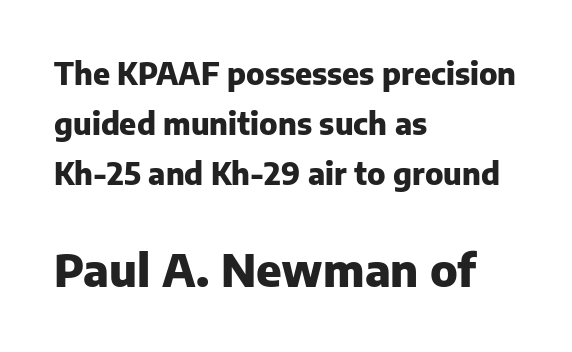
Q: Is the text bold? A: Yes.
Q: Is the text italic (slanted)? A: No, it is upright.
Q: Is the typeface a serif or a sans-serif typeface? A: Sans-serif.
Q: Is the text underlined? A: No.
Q: How is the paragraph aligned? A: Left-aligned.
Q: Is the spacing between letters normal or unusually wide? A: Normal.
Q: Is the spacing between lines tight, normal or loose? A: Normal.
Q: Which block of text is set in a larger size, the first (top) or the second (bottom)? A: The second (bottom) one.
Q: Width (condensed, normal, or wide)? A: Normal.
Q: Stroke contrast? A: Low.
Q: x-height? A: Medium.
Q: Monospaced? A: No.
